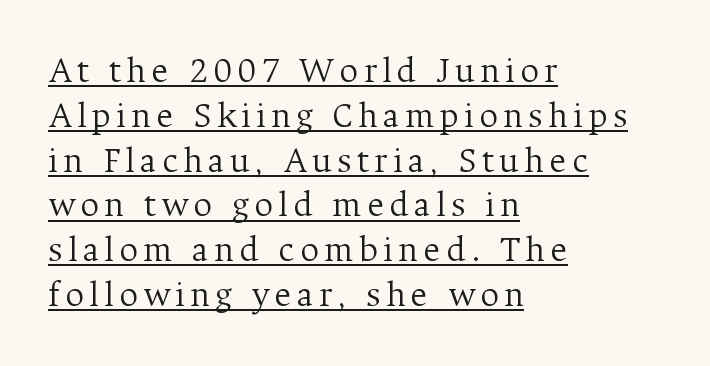
Q: Is the text bold? A: No.
Q: Is the text italic (slanted)? A: No, it is upright.
Q: Is the typeface a serif or a sans-serif typeface? A: Serif.
Q: Is the text underlined? A: Yes.
Q: How is the paragraph aligned? A: Left-aligned.
Q: Width (condensed, normal, or wide)? A: Normal.
Q: Stroke contrast? A: Medium.
Q: x-height? A: Medium.
Q: Monospaced? A: No.
